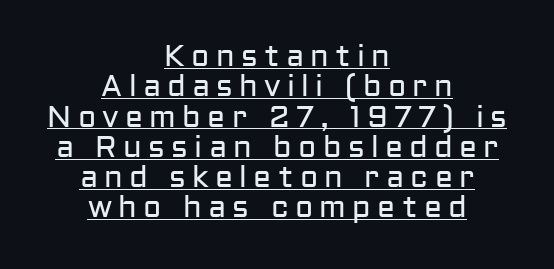
{"serif": "no", "italic": "no", "bold": "no", "weight": "regular", "width": "normal", "stroke_contrast": "low", "x_height": "medium", "monospaced": "no", "underline": "yes", "align": "center", "line_spacing": "tight", "line_spacing_ratio": 1.01, "letter_spacing": "wide", "letter_spacing_em": 0.21, "glyph_px": 30}
